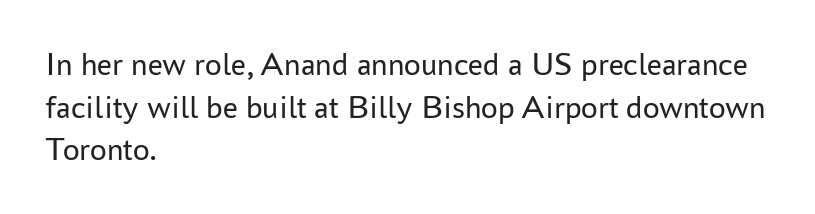
{"serif": "no", "italic": "no", "bold": "no", "weight": "regular", "width": "normal", "stroke_contrast": "low", "x_height": "medium", "monospaced": "no", "underline": "no", "align": "left", "line_spacing": "normal", "line_spacing_ratio": 1.29, "letter_spacing": "normal", "letter_spacing_em": 0.0, "glyph_px": 33}
